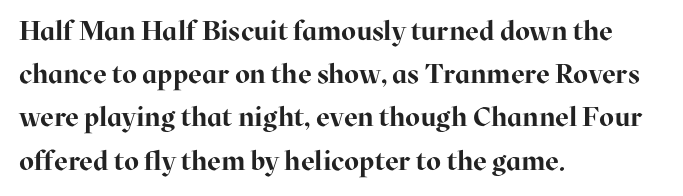
The image shows 27 px bold type, upright; set left-aligned, normal line spacing (1.6x), normal letter spacing, not underlined.
